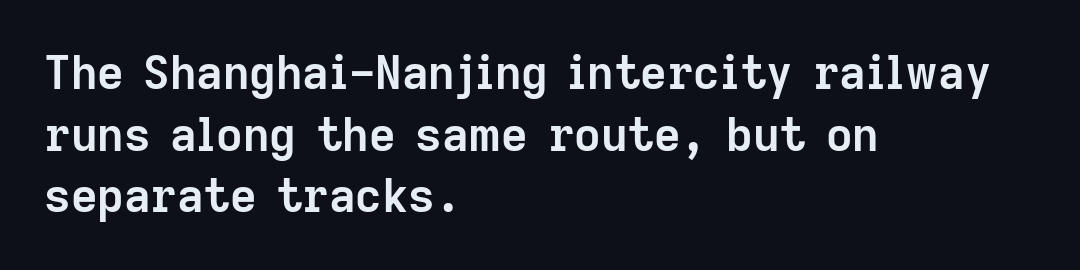
Q: Is the text bold? A: Yes.
Q: Is the text italic (slanted)? A: No, it is upright.
Q: Is the typeface a serif or a sans-serif typeface? A: Sans-serif.
Q: Is the text underlined? A: No.
Q: How is the paragraph aligned? A: Left-aligned.
Q: Is the spacing between letters normal or unusually wide? A: Normal.
Q: Is the spacing between lines tight, normal or loose? A: Normal.
Q: Width (condensed, normal, or wide)? A: Normal.
Q: Stroke contrast? A: Low.
Q: x-height? A: Medium.
Q: Monospaced? A: No.
